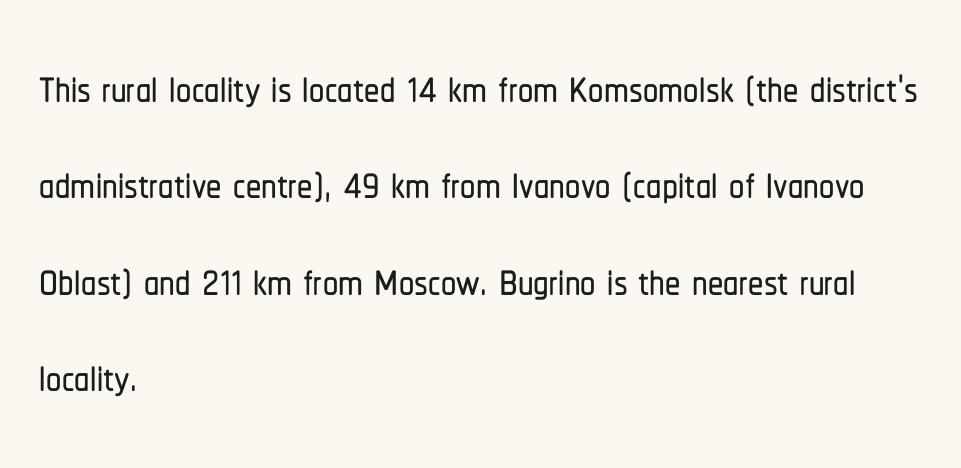
Q: Is the text italic (slanted)? A: No, it is upright.
Q: Is the typeface a serif or a sans-serif typeface? A: Sans-serif.
Q: Is the text underlined? A: No.
Q: How is the paragraph aligned? A: Left-aligned.
Q: Is the spacing between letters normal or unusually wide? A: Normal.
Q: Is the spacing between lines tight, normal or loose? A: Normal.
Q: Width (condensed, normal, or wide)? A: Condensed.
Q: Stroke contrast? A: Low.
Q: x-height? A: Medium.
Q: Monospaced? A: No.
